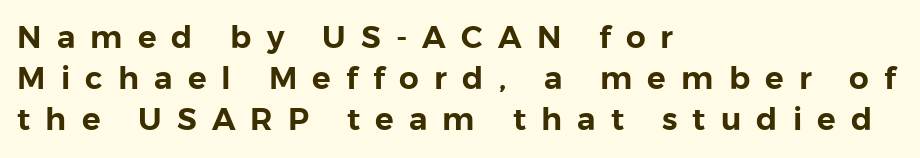
The space directly below the letters is spotless. The leading is moderate, giving the passage an even texture. Visually the block forms a straight wall on the left and a jagged coastline on the right. Nothing sits at the stroke ends, so this counts as sans-serif. These lines have a slow, spaced-out rhythm from letter to letter. Character widths vary here, with narrow letters taking less room than wide ones.
